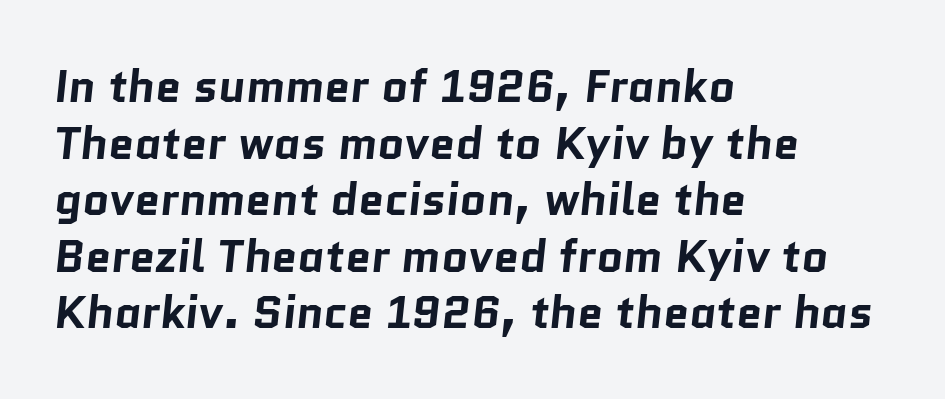
{"serif": "no", "bold": "yes", "weight": "bold", "width": "normal", "stroke_contrast": "low", "x_height": "medium", "monospaced": "no", "underline": "no", "align": "left", "line_spacing_ratio": 1.23, "letter_spacing": "normal", "letter_spacing_em": 0.0, "glyph_px": 46}
